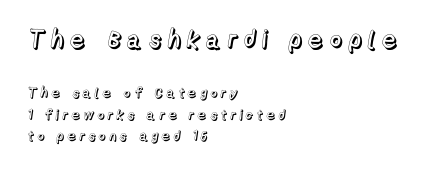
Q: Is the text italic (slanted)? A: Yes.
Q: Is the text underlined? A: No.
Q: How is the paragraph aligned? A: Left-aligned.
Q: Is the spacing between letters normal or unusually wide? A: Unusually wide.
Q: Is the spacing between lines tight, normal or loose? A: Normal.
Q: Which block of text is set in a larger size, the first (top) or the second (bottom)? A: The first (top) one.
